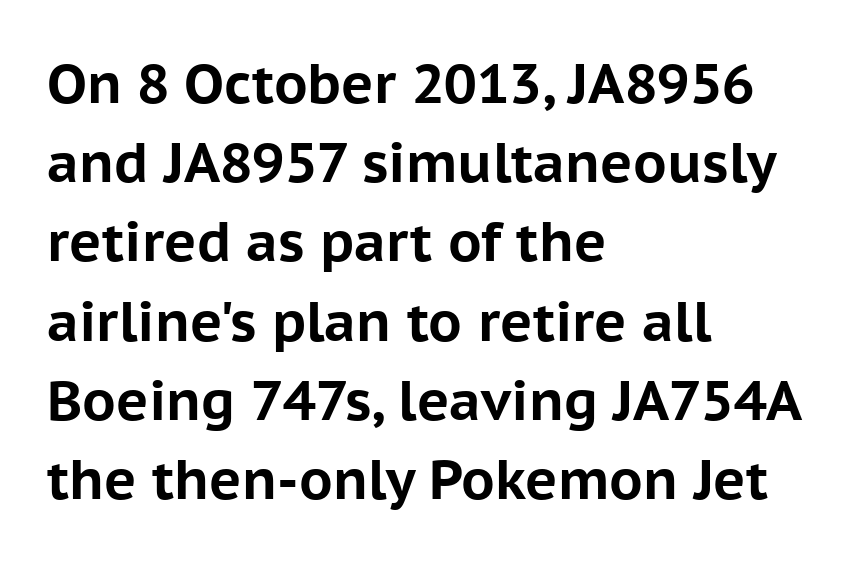
Summary of weight: heavy, a full bold. Honestly, the letter spacing is just normal — you wouldn't notice it. Has an underline been added? It has not. Casual observation: everything's shoved over to the left. A typesetter would call this proportional, since set widths differ per character.
